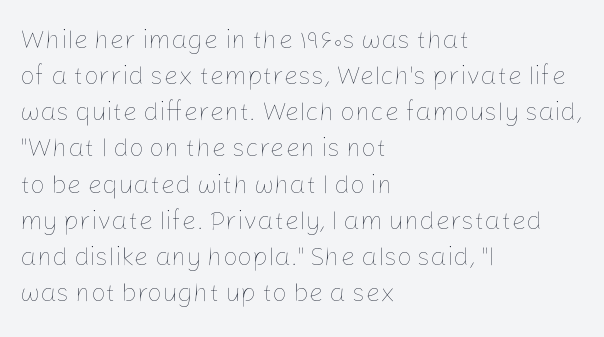
Teacher's note: observe the even left margin — that is flush-left alignment. Students, note that the glyphs here touch the page at normal intervals. Do the letters lean? They stand straight. Descenders hang freely into open space. Stem width sits at or under what a default text font uses.
